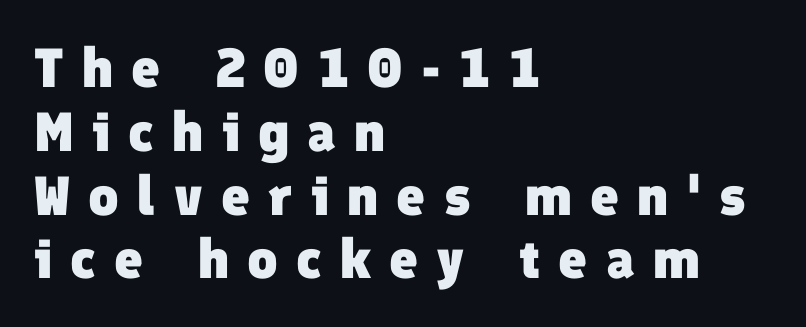
{"serif": "no", "bold": "yes", "weight": "heavy", "width": "normal", "stroke_contrast": "low", "x_height": "medium", "monospaced": "no", "underline": "no", "align": "left", "line_spacing_ratio": 1.16, "letter_spacing": "wide", "letter_spacing_em": 0.33, "glyph_px": 55}
